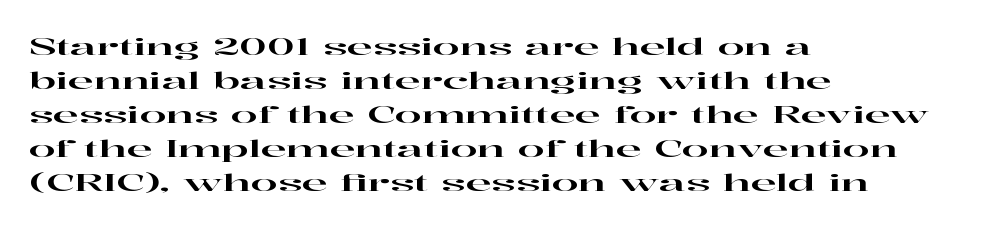
Q: Is the text italic (slanted)? A: No, it is upright.
Q: Is the text underlined? A: No.
Q: How is the paragraph aligned? A: Left-aligned.
Q: Is the spacing between letters normal or unusually wide? A: Normal.
Q: Is the spacing between lines tight, normal or loose? A: Normal.
